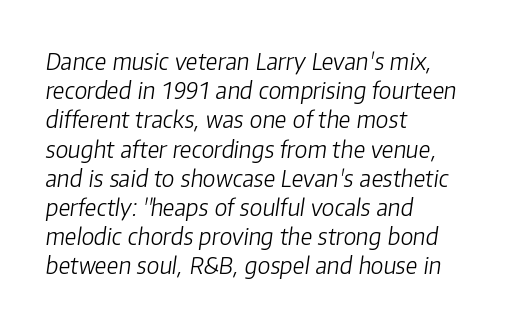
Q: Is the text bold? A: No.
Q: Is the text italic (slanted)? A: Yes, it leans right by about 8 degrees.
Q: Is the text underlined? A: No.
Q: How is the paragraph aligned? A: Left-aligned.
Q: Is the spacing between letters normal or unusually wide? A: Normal.
Q: Is the spacing between lines tight, normal or loose? A: Normal.
